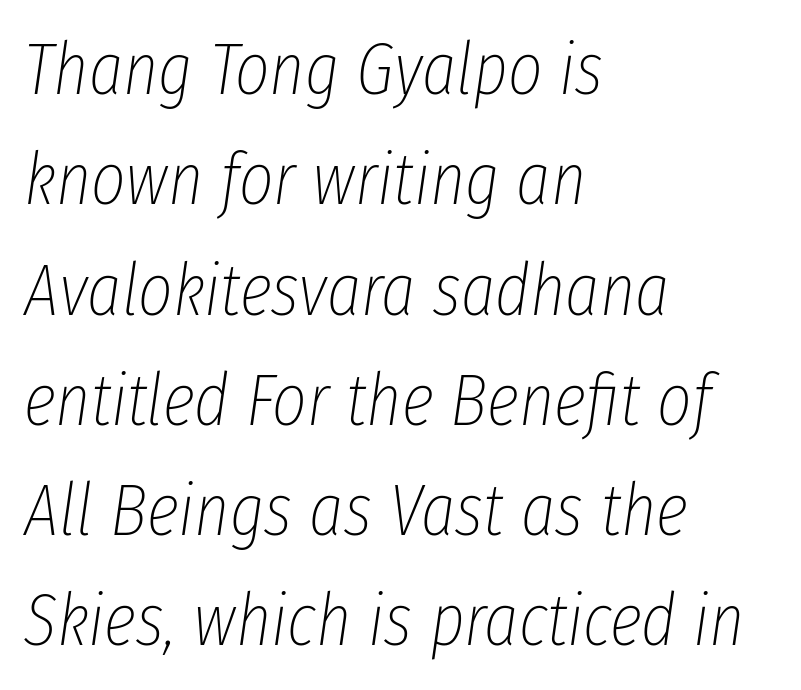
The image shows 74 px thin, condensed type, italic (leaning right); set left-aligned, normal line spacing (1.49x), normal letter spacing, not underlined; low stroke contrast and a medium x-height.
